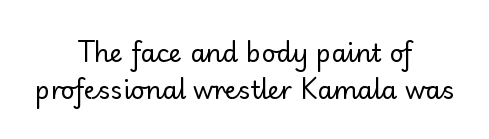
The rag falls on both sides of this text block equally. Rule under the text: the space is simply empty. Stem width sits at or under what a default text font uses. Vertically, the passage feels balanced, rows spaced as you'd expect.
